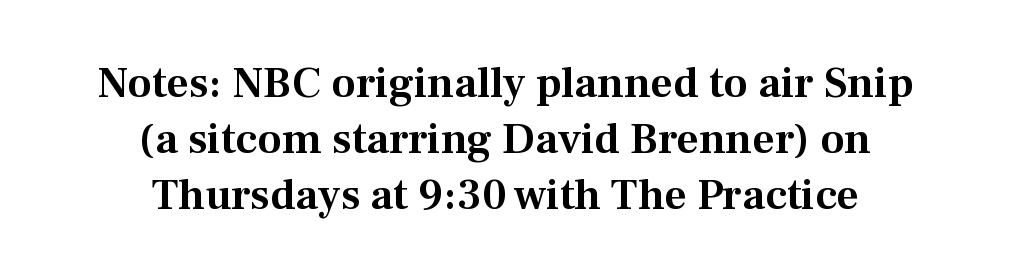
{"serif": "yes", "italic": "no", "width": "normal", "stroke_contrast": "medium", "x_height": "medium", "monospaced": "no", "underline": "no", "align": "center", "line_spacing": "normal", "line_spacing_ratio": 1.27, "letter_spacing": "normal", "letter_spacing_em": 0.0, "glyph_px": 44}
